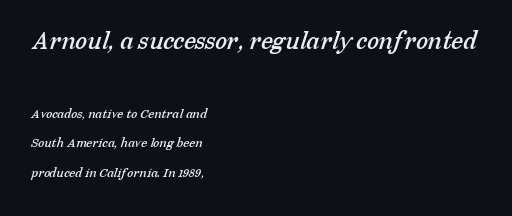
{"underline": "no", "align": "left", "line_spacing": "loose", "line_spacing_ratio": 2.09, "letter_spacing": "normal", "letter_spacing_em": 0.0, "larger_block": "first", "size_ratio": 1.93, "glyph_px": 27}
